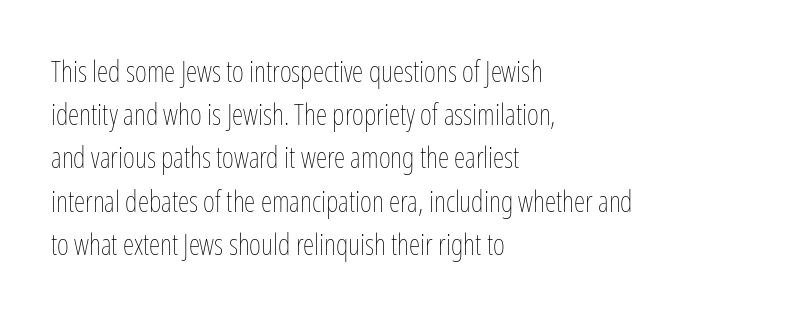
The image shows 29 px thin, condensed type, upright; set left-aligned, normal line spacing (1.49x), normal letter spacing, not underlined; low stroke contrast and a medium x-height.
